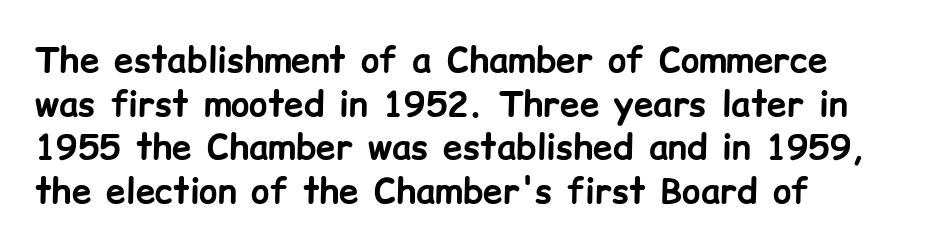
Q: Is the text bold? A: Yes.
Q: Is the text italic (slanted)? A: No, it is upright.
Q: Is the typeface a serif or a sans-serif typeface? A: Sans-serif.
Q: Is the text underlined? A: No.
Q: How is the paragraph aligned? A: Left-aligned.
Q: Is the spacing between letters normal or unusually wide? A: Normal.
Q: Is the spacing between lines tight, normal or loose? A: Normal.
Q: Width (condensed, normal, or wide)? A: Normal.
Q: Stroke contrast? A: Low.
Q: x-height? A: Medium.
Q: Monospaced? A: No.
